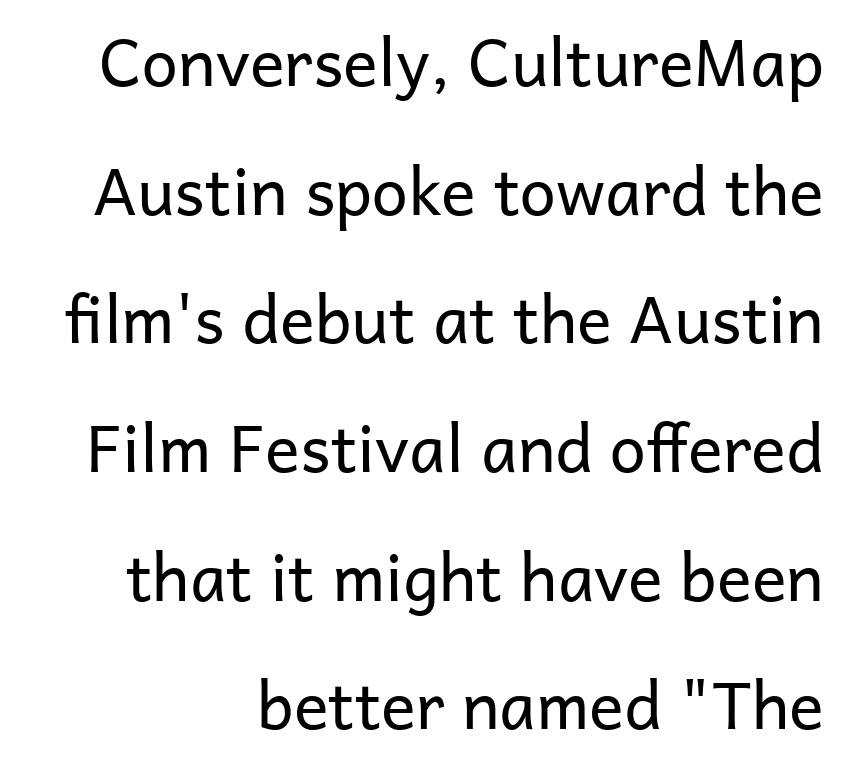
{"serif": "no", "italic": "no", "bold": "no", "weight": "regular", "width": "normal", "stroke_contrast": "low", "x_height": "medium", "monospaced": "no", "underline": "no", "line_spacing": "loose", "line_spacing_ratio": 1.98, "letter_spacing": "normal", "letter_spacing_em": 0.0, "glyph_px": 65}
